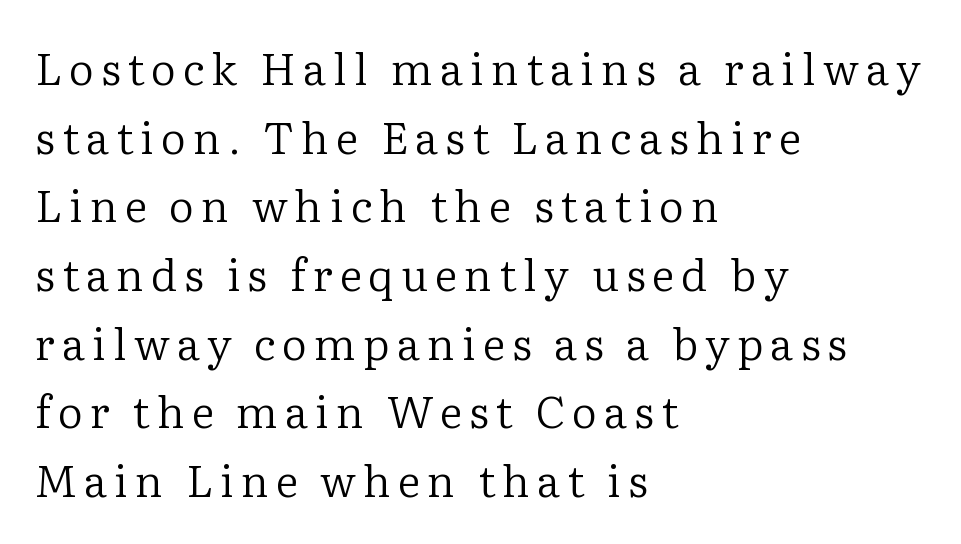
The image shows 44 px regular-weight serif type, upright; set left-aligned, normal line spacing (1.56x), not underlined; low stroke contrast and a medium x-height.
